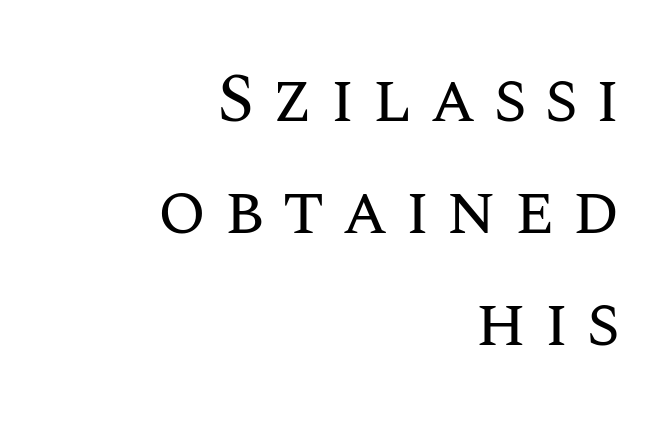
{"italic": "no", "bold": "no", "weight": "regular", "width": "normal", "stroke_contrast": "medium", "x_height": "large", "monospaced": "no", "underline": "no", "align": "right", "line_spacing": "normal", "line_spacing_ratio": 1.6, "letter_spacing": "wide", "letter_spacing_em": 0.24, "glyph_px": 70}
